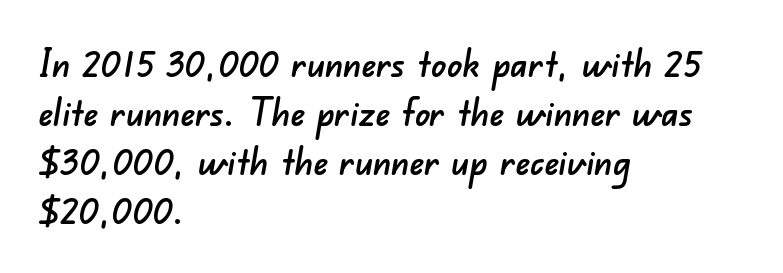
{"serif": "no", "width": "normal", "stroke_contrast": "low", "x_height": "small", "monospaced": "no", "underline": "no", "align": "left", "line_spacing": "normal", "line_spacing_ratio": 1.32, "letter_spacing": "normal", "letter_spacing_em": 0.0, "glyph_px": 37}
